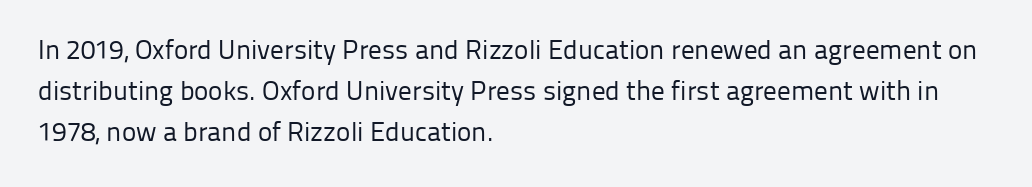
Q: Is the text bold? A: No.
Q: Is the text italic (slanted)? A: No, it is upright.
Q: Is the text underlined? A: No.
Q: How is the paragraph aligned? A: Left-aligned.
Q: Is the spacing between letters normal or unusually wide? A: Normal.
Q: Is the spacing between lines tight, normal or loose? A: Normal.
